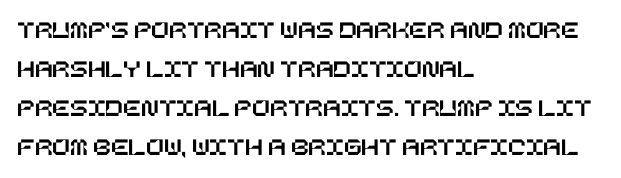
The compositor pushed each line to the left boundary. Every stem runs plumb, perpendicular to the baseline. This sample keeps an unexceptional amount of space between lines. Here the glyphs are tracked normally, forming tight word shapes. Descender tails drop into unmarked territory.
